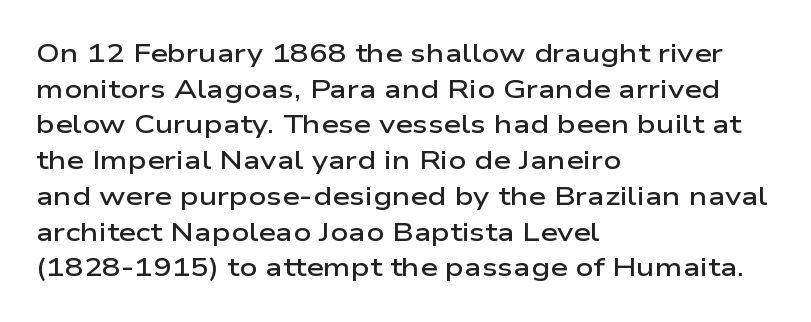
The vertical gap from one line to the next is medium. Which margin do the lines hug? The left one — the right edge is uneven. If you drew a line through each stem, it would be perfectly vertical. Has an underline been added? It has not.
